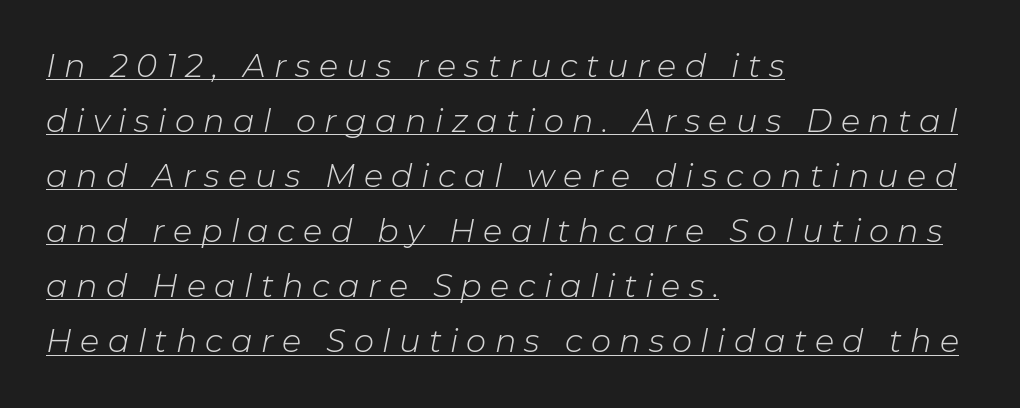
The image shows 32 px light type, italic (leaning right); set left-aligned, line spacing 1.72x, unusually wide letter spacing (+0.26 em), underlined; low stroke contrast and a medium x-height.
